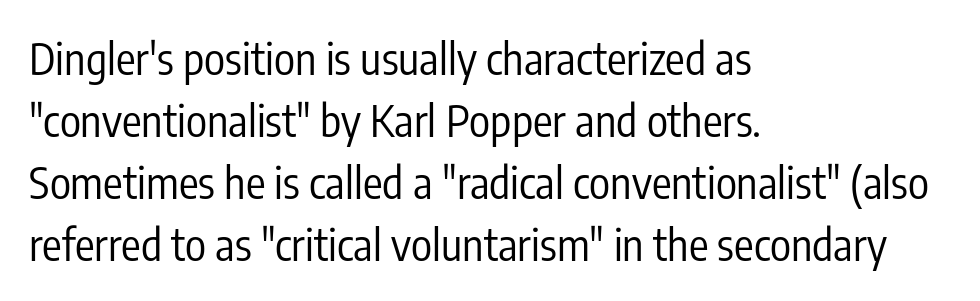
Q: Is the text bold? A: No.
Q: Is the text italic (slanted)? A: No, it is upright.
Q: Is the typeface a serif or a sans-serif typeface? A: Sans-serif.
Q: Is the text underlined? A: No.
Q: How is the paragraph aligned? A: Left-aligned.
Q: Is the spacing between letters normal or unusually wide? A: Normal.
Q: Is the spacing between lines tight, normal or loose? A: Normal.
Q: Width (condensed, normal, or wide)? A: Condensed.
Q: Stroke contrast? A: Low.
Q: x-height? A: Medium.
Q: Monospaced? A: No.
